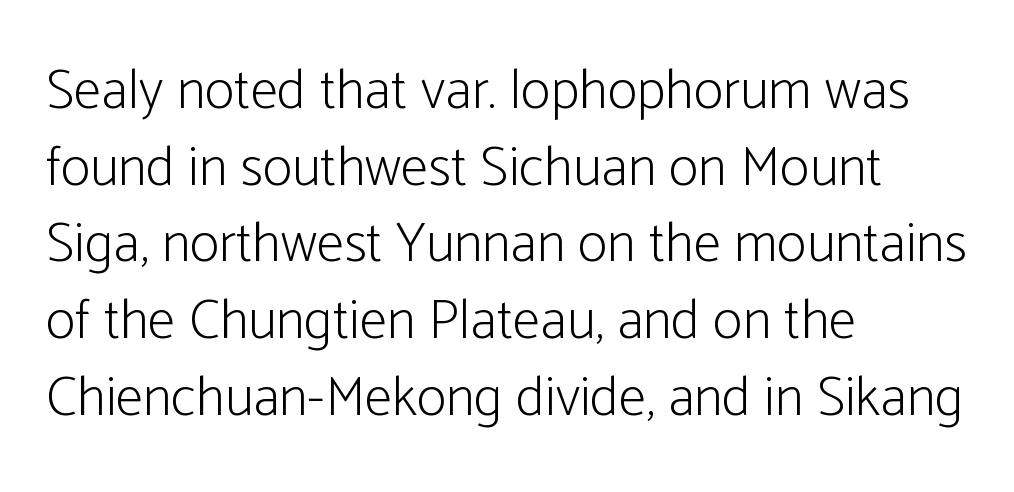
In terms of letterspacing, this is plain default setting. A student would call this left alignment; a typographer would say flush left, rag right. Honestly, there is no underline to notice here at all. Regarding serifs, this sample does without them. A typesetter would call this leading conventional body-copy spacing.
